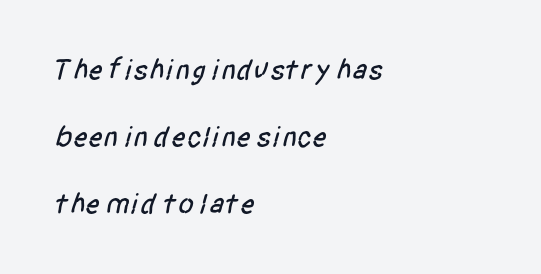
The image shows 29 px condensed sans-serif type; set left-aligned, loose line spacing (2.31x), normal letter spacing, not underlined; low stroke contrast and a large x-height.
